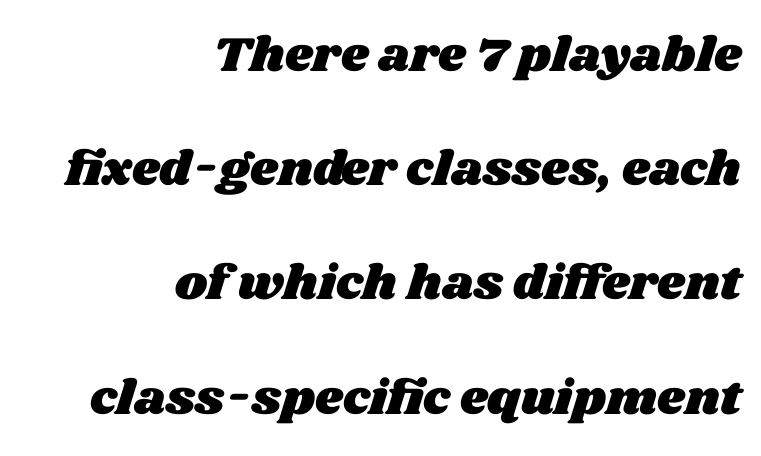
Beneath every word, the page is bare. Glyph-to-glyph distance matches everyday printed text. In terms of leading, this rendering errs on the spacious side. The passage shown is typed in a proportional face where columns would drift.
